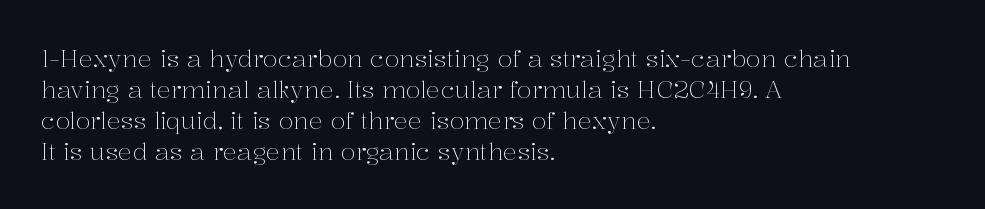
These lines keep a tight, regular rhythm from letter to letter. Notice how descenders clear the ascenders below comfortably — that's standard leading. These lines were composed using upright roman letters. One-word summary of the alignment: left. Nobody drew a line under any word here. The typesetting does not lean heavy: it is not bold.
